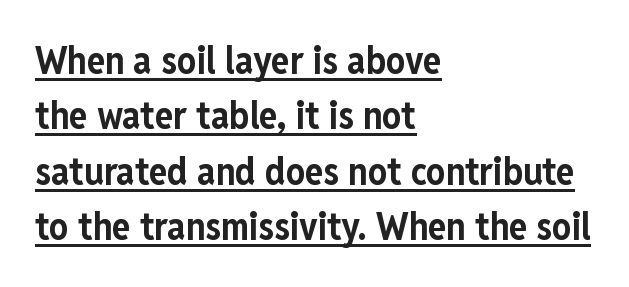
Q: Is the text bold? A: Yes.
Q: Is the text italic (slanted)? A: No, it is upright.
Q: Is the typeface a serif or a sans-serif typeface? A: Sans-serif.
Q: Is the text underlined? A: Yes.
Q: How is the paragraph aligned? A: Left-aligned.
Q: Is the spacing between letters normal or unusually wide? A: Normal.
Q: Is the spacing between lines tight, normal or loose? A: Normal.
Q: Width (condensed, normal, or wide)? A: Condensed.
Q: Stroke contrast? A: Low.
Q: x-height? A: Medium.
Q: Monospaced? A: No.
